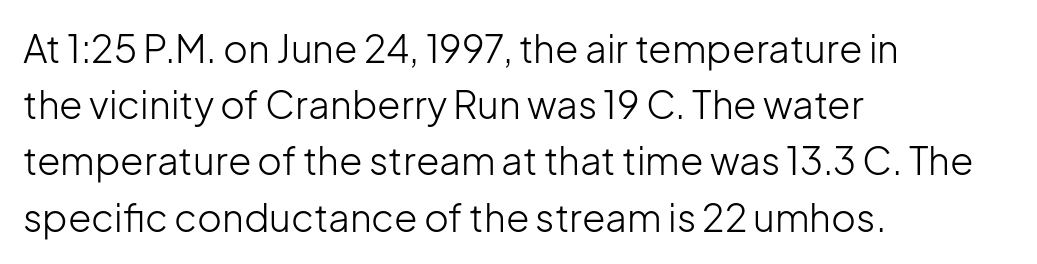
Q: Is the text bold? A: No.
Q: Is the text italic (slanted)? A: No, it is upright.
Q: Is the typeface a serif or a sans-serif typeface? A: Sans-serif.
Q: Is the text underlined? A: No.
Q: How is the paragraph aligned? A: Left-aligned.
Q: Is the spacing between letters normal or unusually wide? A: Normal.
Q: Is the spacing between lines tight, normal or loose? A: Normal.
Q: Width (condensed, normal, or wide)? A: Normal.
Q: Stroke contrast? A: Low.
Q: x-height? A: Medium.
Q: Monospaced? A: No.
